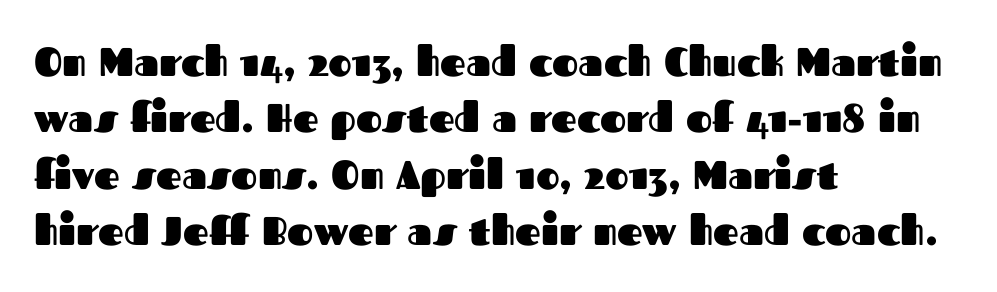
{"serif": "no", "italic": "no", "bold": "yes", "weight": "heavy", "width": "normal", "stroke_contrast": "medium", "x_height": "medium", "monospaced": "no", "underline": "no", "align": "left", "line_spacing": "normal", "line_spacing_ratio": 1.41, "letter_spacing": "normal", "letter_spacing_em": 0.0, "glyph_px": 40}
